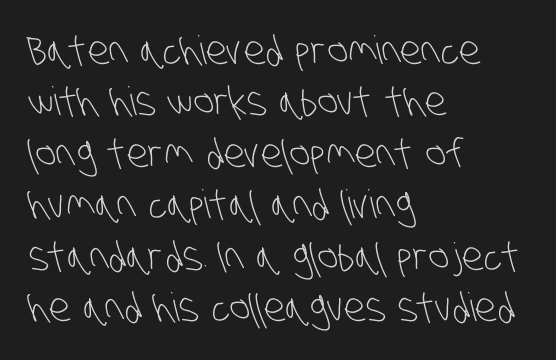
Q: Is the text bold? A: No.
Q: Is the typeface a serif or a sans-serif typeface? A: Sans-serif.
Q: Is the text underlined? A: No.
Q: How is the paragraph aligned? A: Left-aligned.
Q: Is the spacing between letters normal or unusually wide? A: Normal.
Q: Is the spacing between lines tight, normal or loose? A: Normal.
Q: Width (condensed, normal, or wide)? A: Condensed.
Q: Stroke contrast? A: Low.
Q: x-height? A: Large.
Q: Monospaced? A: No.
